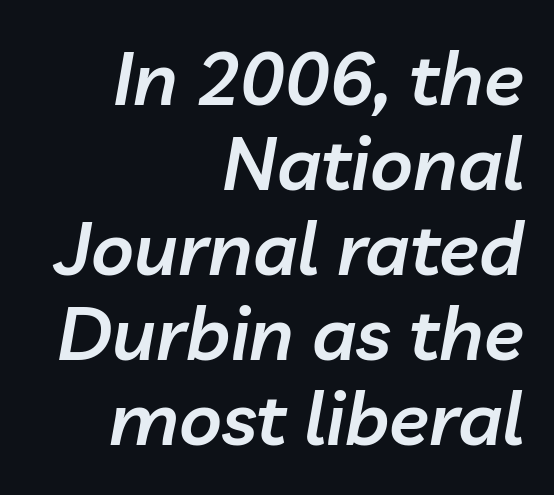
{"italic": "yes", "lean": "right", "slant_degrees": 10, "bold": "semi", "weight": "semibold", "width": "normal", "stroke_contrast": "low", "x_height": "medium", "monospaced": "no", "underline": "no", "align": "right", "line_spacing": "tight", "line_spacing_ratio": 1.15, "letter_spacing": "normal", "letter_spacing_em": 0.0, "glyph_px": 74}
